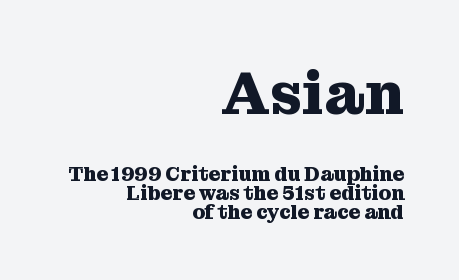
Q: Is the text bold? A: Yes.
Q: Is the text italic (slanted)? A: No, it is upright.
Q: Is the typeface a serif or a sans-serif typeface? A: Serif.
Q: Is the text underlined? A: No.
Q: How is the paragraph aligned? A: Right-aligned.
Q: Is the spacing between letters normal or unusually wide? A: Normal.
Q: Is the spacing between lines tight, normal or loose? A: Tight.
Q: Which block of text is set in a larger size, the first (top) or the second (bottom)? A: The first (top) one.
Q: Width (condensed, normal, or wide)? A: Normal.
Q: Stroke contrast? A: Medium.
Q: x-height? A: Medium.
Q: Monospaced? A: No.
